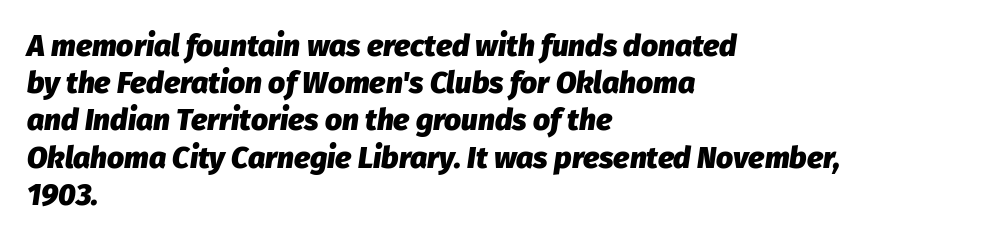
{"italic": "yes", "lean": "right", "slant_degrees": 8, "bold": "yes", "weight": "heavy", "width": "normal", "stroke_contrast": "low", "x_height": "medium", "monospaced": "no", "underline": "no", "align": "left", "line_spacing_ratio": 1.24, "letter_spacing": "normal", "letter_spacing_em": 0.0, "glyph_px": 30}
